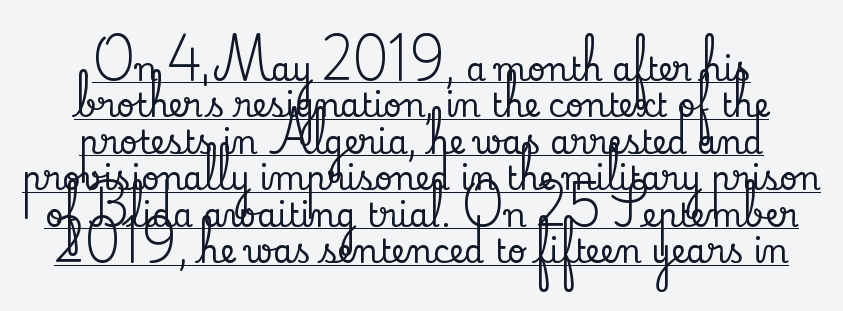
No extra tracking has been applied to these lines. This is roman type, the default non-slanted kind. Do the characters align in a grid? No, the font is proportional. Students, observe: this is what under-led, compact text looks like. Which margin do the lines hug? Neither — every line sits in the middle.
